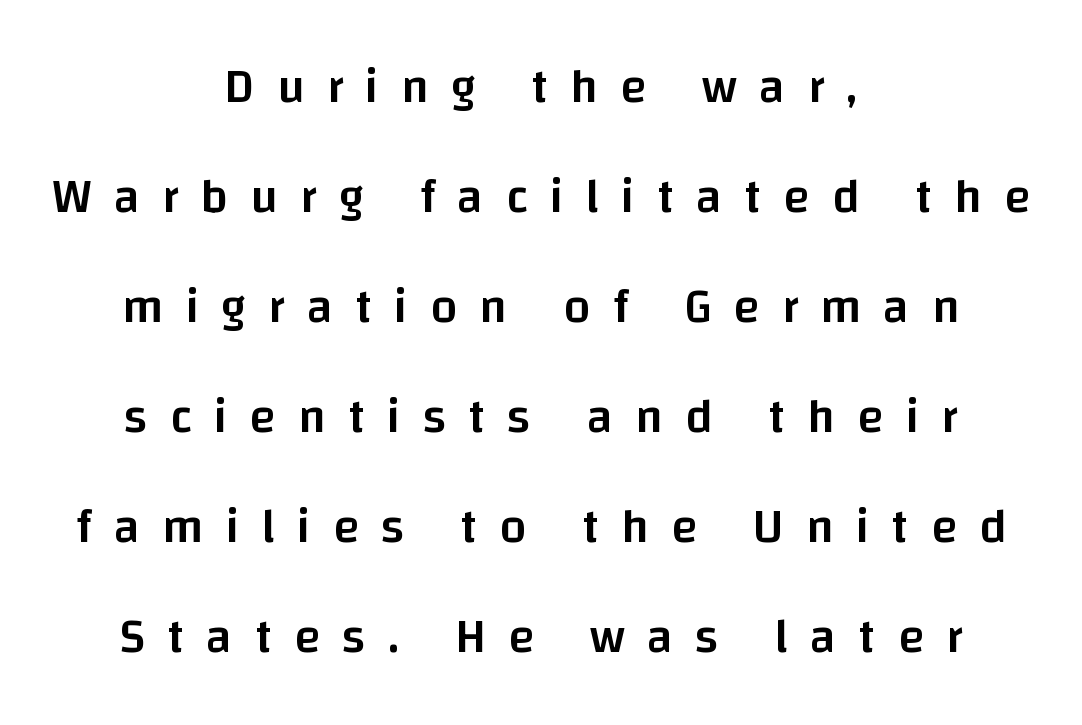
Q: Is the text bold? A: Semi-bold.
Q: Is the text italic (slanted)? A: No, it is upright.
Q: Is the typeface a serif or a sans-serif typeface? A: Sans-serif.
Q: Is the text underlined? A: No.
Q: How is the paragraph aligned? A: Centered.
Q: Is the spacing between letters normal or unusually wide? A: Unusually wide.
Q: Is the spacing between lines tight, normal or loose? A: Loose.
Q: Width (condensed, normal, or wide)? A: Normal.
Q: Stroke contrast? A: Low.
Q: x-height? A: Large.
Q: Monospaced? A: No.
